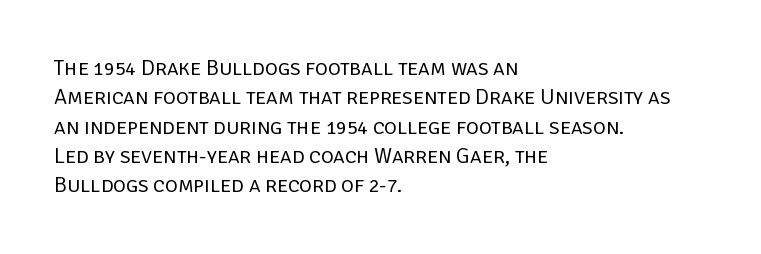
{"italic": "no", "bold": "no", "underline": "no", "align": "left", "line_spacing": "normal", "line_spacing_ratio": 1.33, "letter_spacing": "normal", "letter_spacing_em": 0.0, "glyph_px": 22}
